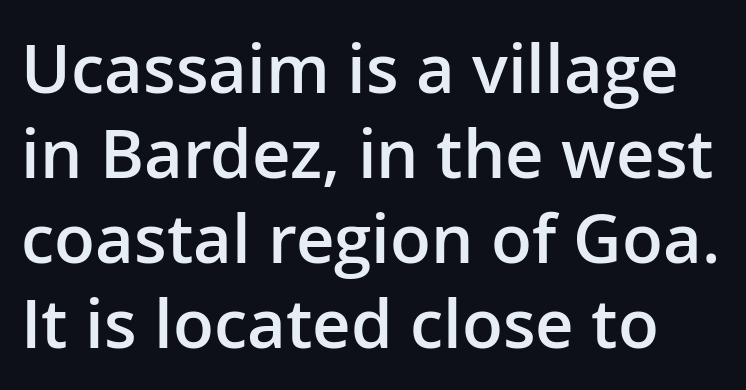
Spacing verdict: proportional, widths tailored to each character. Any mark beneath the type? The region is blank. These lines carry some extra weight — a demibold, not a full bold. If you drew a line through each stem, it would be perfectly vertical.
